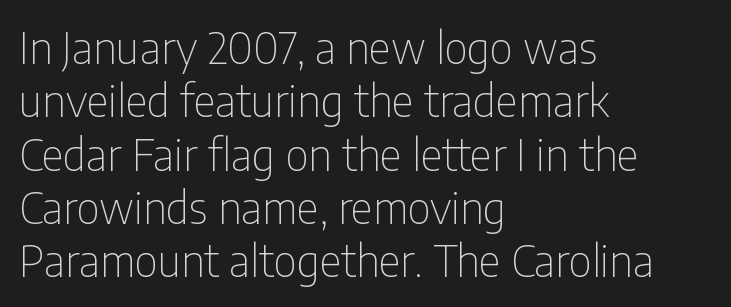
The image shows 43 px thin, condensed sans-serif type, upright; set left-aligned, line spacing 1.24x, normal letter spacing, not underlined; low stroke contrast and a medium x-height.
